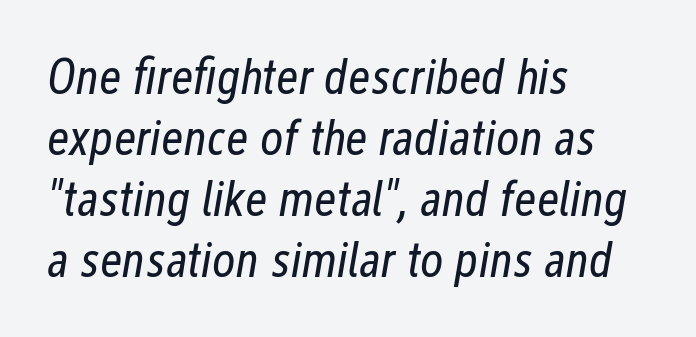
The image shows 50 px regular-weight, condensed type, italic (leaning right); set left-aligned, line spacing 1.22x, normal letter spacing, not underlined; low stroke contrast and a medium x-height.
